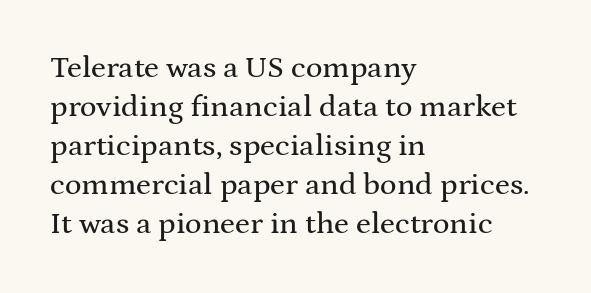
{"serif": "yes", "italic": "no", "width": "wide", "stroke_contrast": "medium", "x_height": "medium", "monospaced": "no", "underline": "no", "align": "left", "line_spacing": "normal", "line_spacing_ratio": 1.26, "letter_spacing": "normal", "letter_spacing_em": 0.0, "glyph_px": 31}
